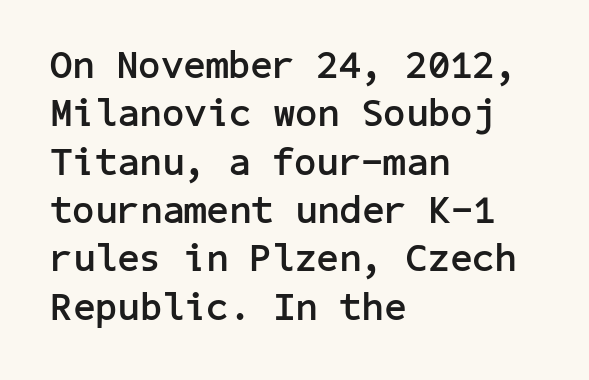
The image shows 39 px semibold sans-serif type, upright; set left-aligned, line spacing 1.24x, normal letter spacing, not underlined; low stroke contrast and a medium x-height.
